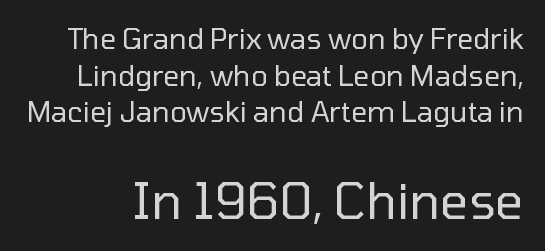
The image shows 49 px regular-weight sans-serif type, upright; set normal line spacing (1.31x), normal letter spacing, not underlined; the second (bottom) block is 1.75x larger; low stroke contrast and a medium x-height.
